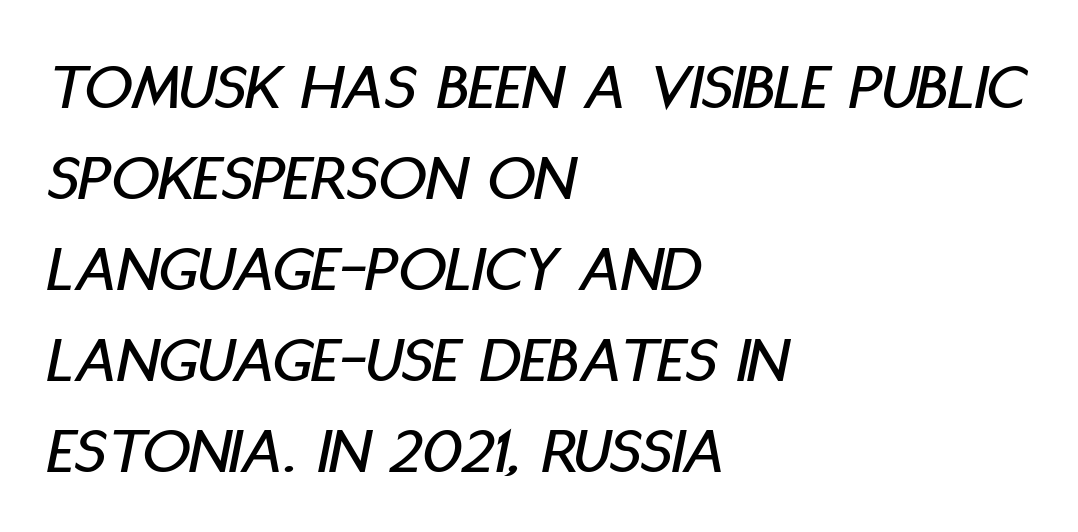
Slant detected: the letters are inclined. Reading down the block, your eye returns to a fixed left position each line. Standard letterfit; no display-style spreading of the glyphs. The rendering uses natural spacing where letterforms have individual widths.
